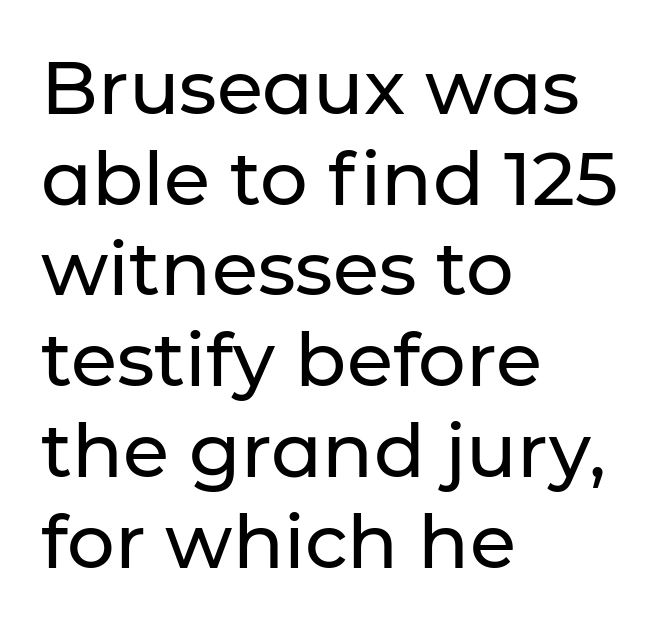
The image shows 75 px sans-serif type, upright; set left-aligned, line spacing 1.21x, normal letter spacing, not underlined; low stroke contrast and a medium x-height.
